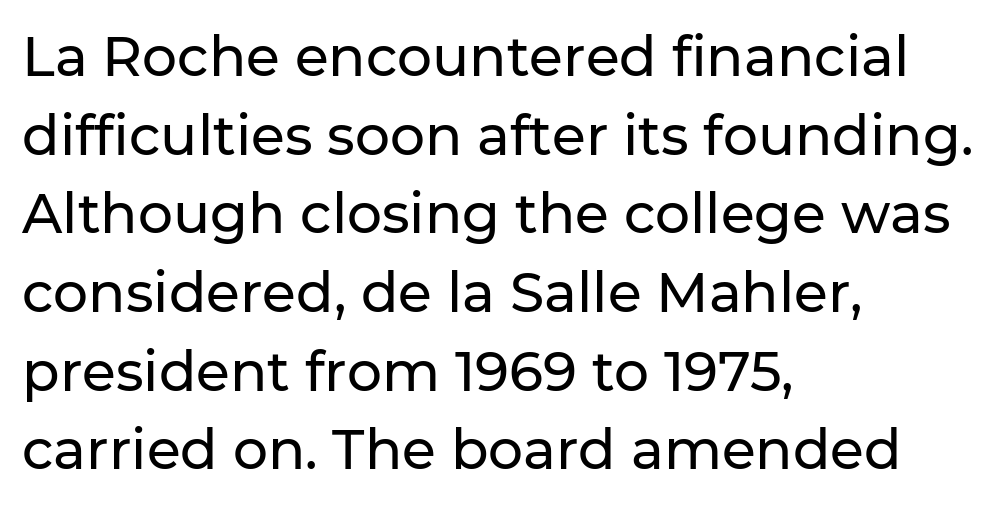
{"serif": "no", "italic": "no", "width": "normal", "stroke_contrast": "low", "x_height": "medium", "monospaced": "no", "underline": "no", "align": "left", "line_spacing": "normal", "line_spacing_ratio": 1.43, "letter_spacing": "normal", "letter_spacing_em": 0.0, "glyph_px": 55}
